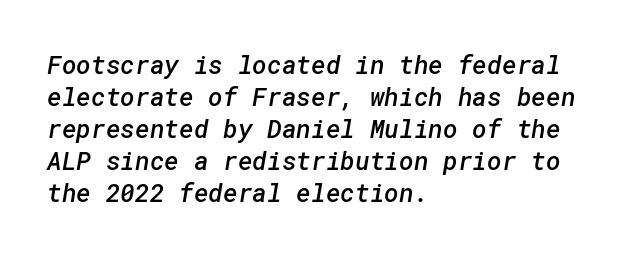
The letterforms sit shoulder to shoulder at normal distance. Caption: multi-line text, flush left, ragged right. The lines sit at an ordinary, default distance from one another. This rendering features lettering with no underline.
